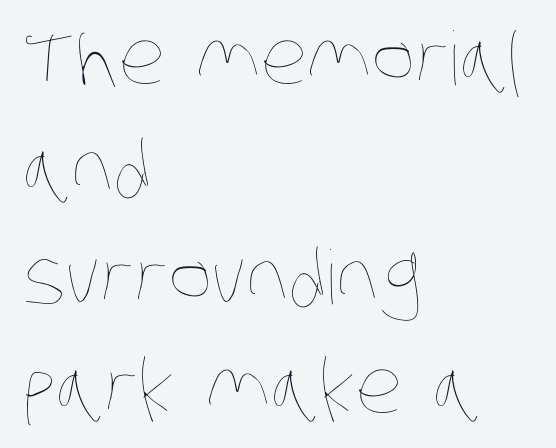
These lines stack with their left ends in a neat column. Whoever set this chose a conventional vertical rhythm. Words float on clear page, feet unadorned. Stroke thickness stays within the range of a standard reading face or lighter.
